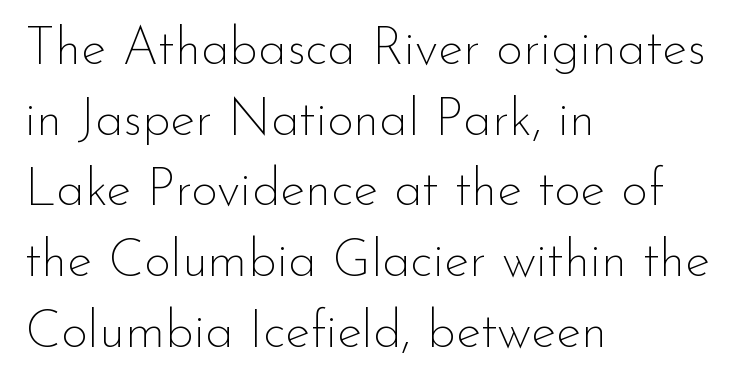
Q: Is the text bold? A: No.
Q: Is the text italic (slanted)? A: No, it is upright.
Q: Is the typeface a serif or a sans-serif typeface? A: Sans-serif.
Q: Is the text underlined? A: No.
Q: How is the paragraph aligned? A: Left-aligned.
Q: Is the spacing between letters normal or unusually wide? A: Normal.
Q: Is the spacing between lines tight, normal or loose? A: Normal.
Q: Width (condensed, normal, or wide)? A: Normal.
Q: Stroke contrast? A: Low.
Q: x-height? A: Small.
Q: Monospaced? A: No.
